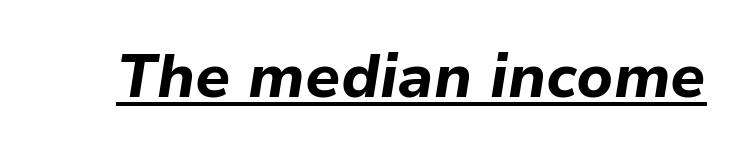
The image shows 60 px bold type, italic (leaning right); set normal letter spacing, underlined; low stroke contrast and a medium x-height.
